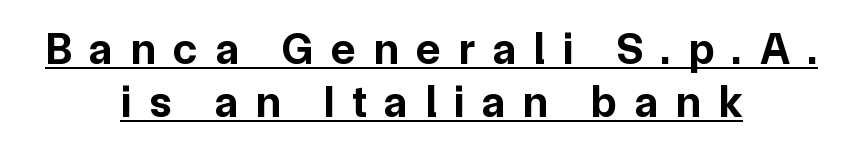
{"serif": "no", "italic": "no", "bold": "yes", "weight": "bold", "width": "normal", "stroke_contrast": "low", "x_height": "medium", "monospaced": "no", "underline": "yes", "align": "center", "line_spacing_ratio": 1.18, "letter_spacing": "wide", "letter_spacing_em": 0.4, "glyph_px": 45}
